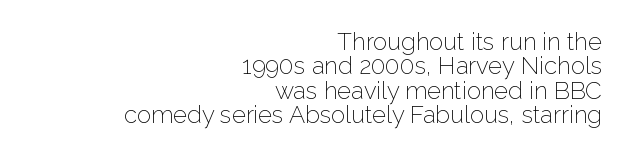
{"italic": "no", "bold": "no", "underline": "no", "align": "right", "line_spacing": "tight", "line_spacing_ratio": 1.02, "letter_spacing": "normal", "letter_spacing_em": 0.0, "glyph_px": 24}
